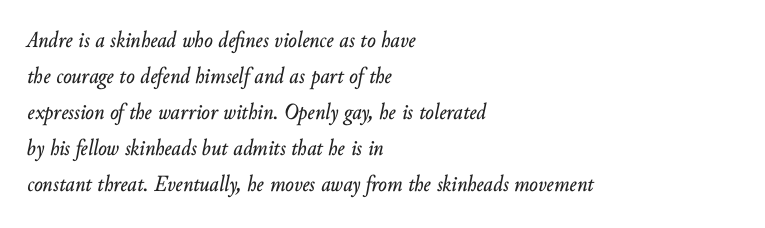
{"italic": "yes", "lean": "right", "slant_degrees": 10, "underline": "no", "align": "left", "line_spacing": "normal", "line_spacing_ratio": 1.56, "letter_spacing": "normal", "letter_spacing_em": 0.0, "glyph_px": 23}
